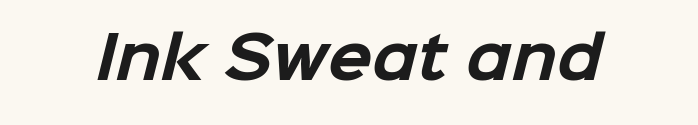
{"serif": "no", "bold": "yes", "weight": "bold", "width": "normal", "stroke_contrast": "low", "x_height": "medium", "monospaced": "no", "underline": "no", "letter_spacing": "normal", "letter_spacing_em": 0.0, "glyph_px": 58}
